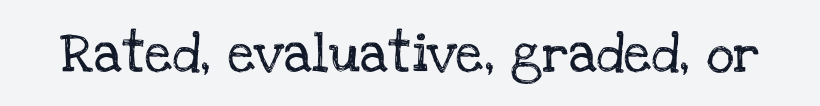
Q: Is the text italic (slanted)? A: No, it is upright.
Q: Is the typeface a serif or a sans-serif typeface? A: Serif.
Q: Is the text underlined? A: No.
Q: Is the spacing between letters normal or unusually wide? A: Normal.
Q: Width (condensed, normal, or wide)? A: Normal.
Q: Stroke contrast? A: Low.
Q: x-height? A: Large.
Q: Monospaced? A: No.
